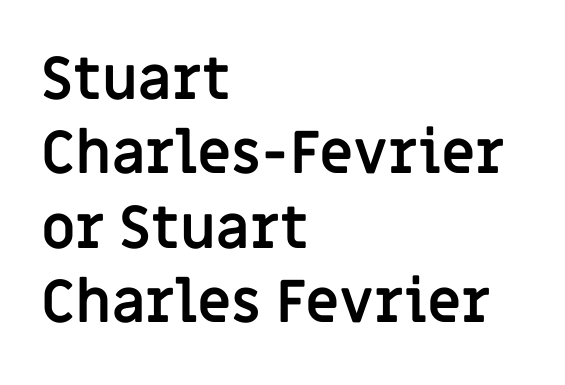
The image shows 59 px semibold sans-serif type, upright; set left-aligned, normal line spacing (1.26x), normal letter spacing, not underlined; low stroke contrast and a large x-height.
